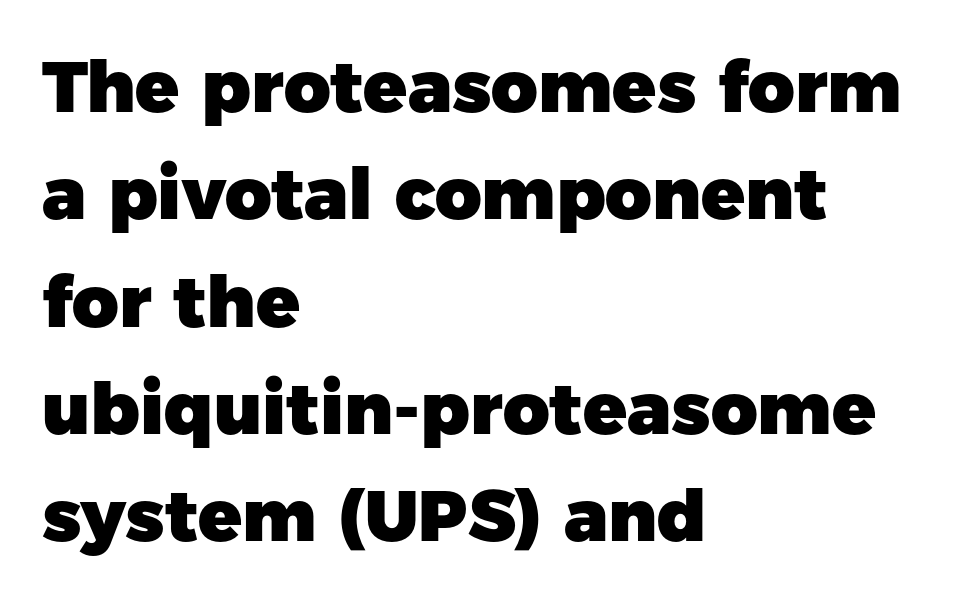
Notice how descenders clear the ascenders below comfortably — that's standard leading. This sample uses a sans-serif face. The space beneath each line is pristine and unruled. Honestly, the letter spacing is just normal — you wouldn't notice it. A typesetter would call this proportional, since set widths differ per character.
